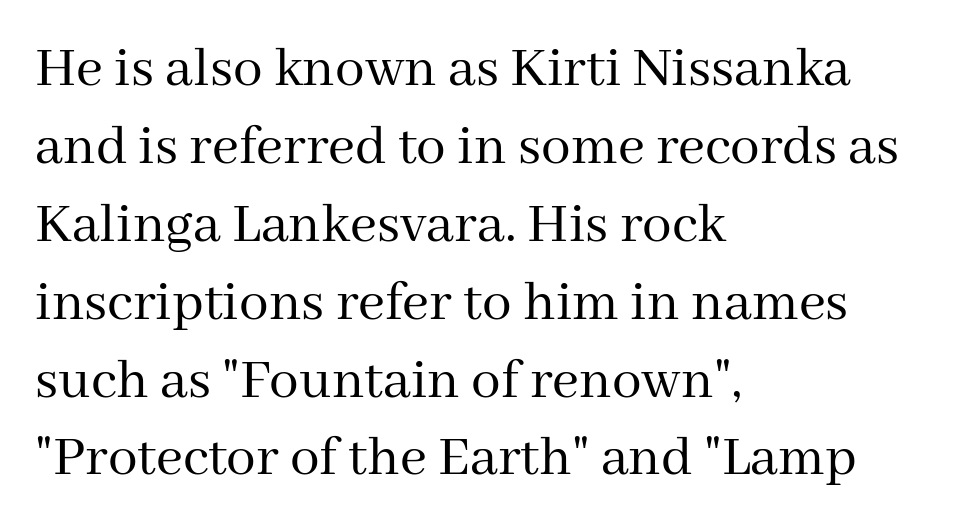
Q: Is the text bold? A: No.
Q: Is the text italic (slanted)? A: No, it is upright.
Q: Is the typeface a serif or a sans-serif typeface? A: Serif.
Q: Is the text underlined? A: No.
Q: How is the paragraph aligned? A: Left-aligned.
Q: Is the spacing between letters normal or unusually wide? A: Normal.
Q: Is the spacing between lines tight, normal or loose? A: Normal.
Q: Width (condensed, normal, or wide)? A: Normal.
Q: Stroke contrast? A: Medium.
Q: x-height? A: Medium.
Q: Monospaced? A: No.
